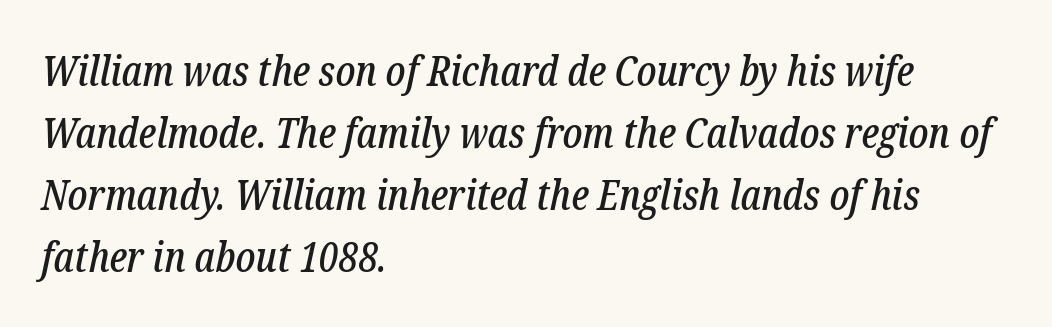
Q: Is the text italic (slanted)? A: Yes, it leans right by about 12 degrees.
Q: Is the typeface a serif or a sans-serif typeface? A: Serif.
Q: Is the text underlined? A: No.
Q: How is the paragraph aligned? A: Left-aligned.
Q: Is the spacing between letters normal or unusually wide? A: Normal.
Q: Is the spacing between lines tight, normal or loose? A: Normal.
Q: Width (condensed, normal, or wide)? A: Condensed.
Q: Stroke contrast? A: Low.
Q: x-height? A: Medium.
Q: Monospaced? A: No.
